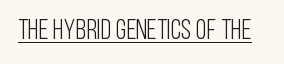
{"serif": "no", "italic": "no", "bold": "no", "weight": "light", "width": "condensed", "stroke_contrast": "low", "x_height": "large", "monospaced": "no", "underline": "yes", "letter_spacing": "normal", "letter_spacing_em": 0.0, "glyph_px": 28}
